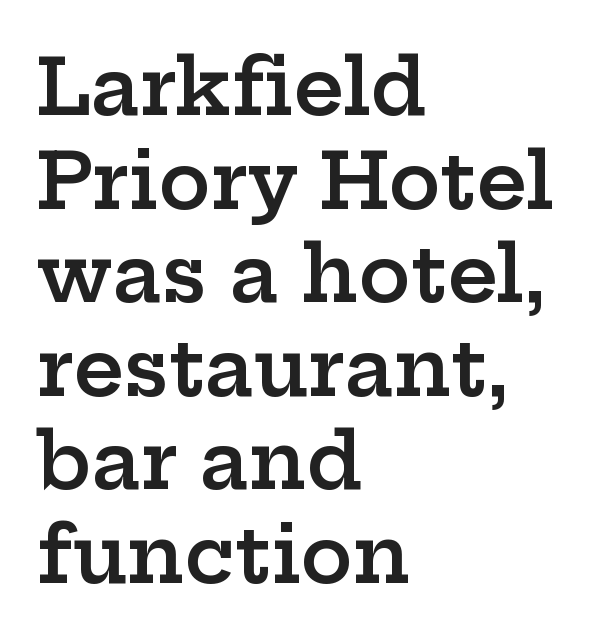
{"serif": "yes", "italic": "no", "bold": "semi", "weight": "semibold", "width": "wide", "stroke_contrast": "low", "x_height": "medium", "monospaced": "no", "underline": "no", "align": "left", "line_spacing_ratio": 1.2, "letter_spacing": "normal", "letter_spacing_em": 0.0, "glyph_px": 78}
